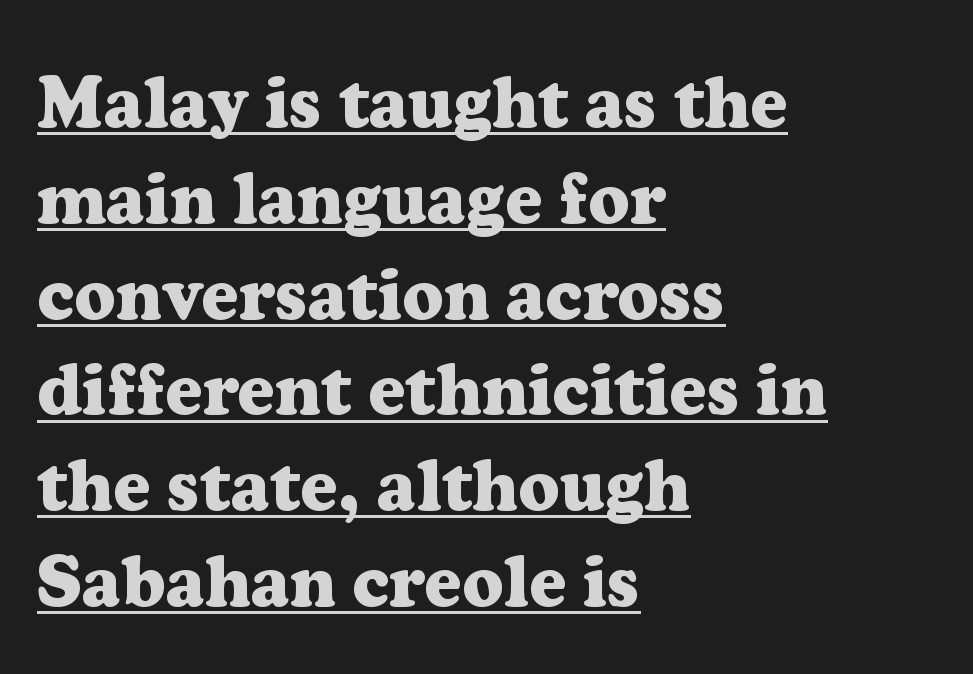
Q: Is the text bold? A: Yes.
Q: Is the text italic (slanted)? A: No, it is upright.
Q: Is the typeface a serif or a sans-serif typeface? A: Serif.
Q: Is the text underlined? A: Yes.
Q: How is the paragraph aligned? A: Left-aligned.
Q: Is the spacing between letters normal or unusually wide? A: Normal.
Q: Is the spacing between lines tight, normal or loose? A: Normal.
Q: Width (condensed, normal, or wide)? A: Normal.
Q: Stroke contrast? A: Low.
Q: x-height? A: Medium.
Q: Monospaced? A: No.
